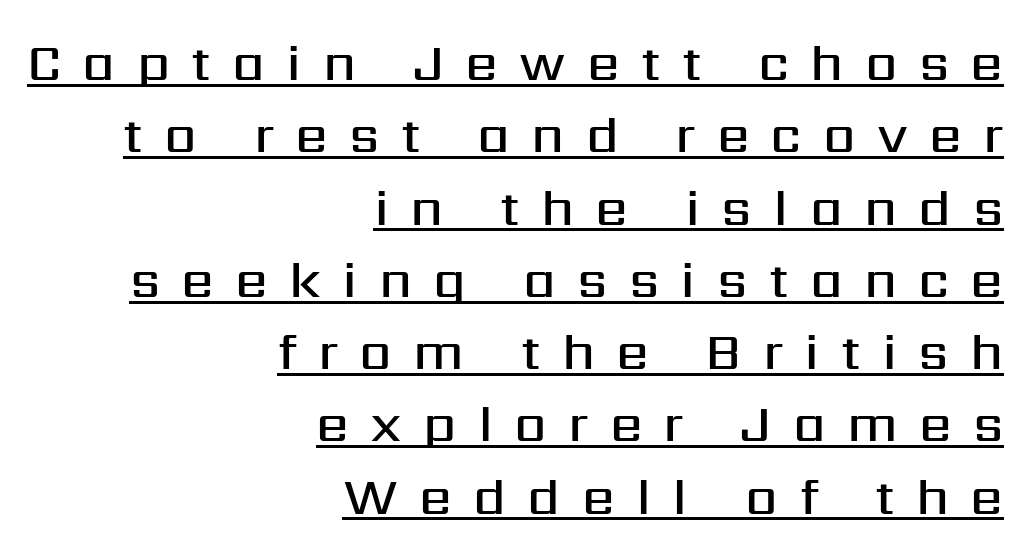
{"serif": "no", "italic": "no", "bold": "semi", "weight": "semibold", "width": "normal", "stroke_contrast": "medium", "x_height": "medium", "monospaced": "no", "underline": "yes", "align": "right", "line_spacing": "normal", "line_spacing_ratio": 1.39, "letter_spacing": "wide", "letter_spacing_em": 0.41, "glyph_px": 52}
